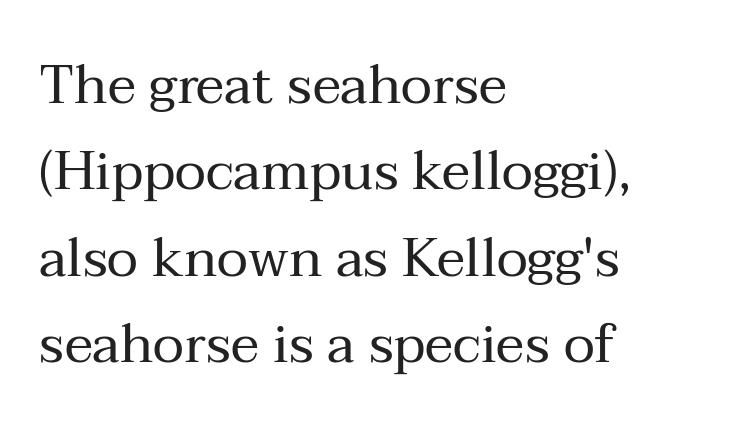
Varying glyph widths throughout — classic text-font behaviour. Type without underlining. Style check: upright. What's the leading like? Ordinary, nothing unusual. Standard letterfit; no display-style spreading of the glyphs.
